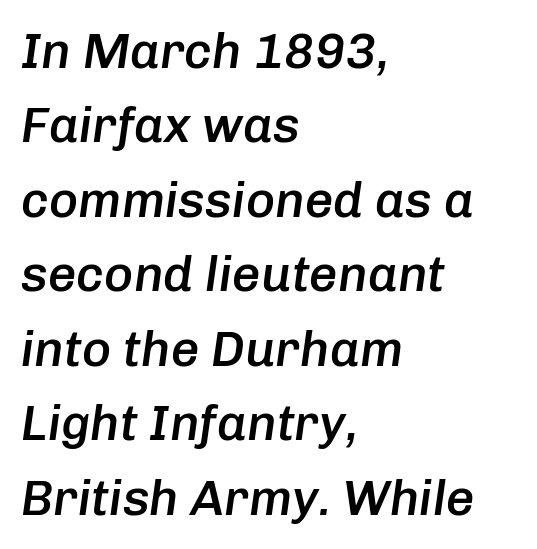
What stands out about the letter spacing? Nothing — it is the standard amount. A fair bit of extra ink — the face is semibold, not bold. The letters are slanted; this is an italic face. The lines are quadded left. Vertical spacing — default. The strip under each line holds only bare page.
